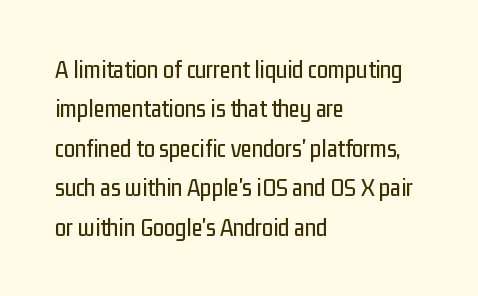
The setting favours the left margin, as ordinary paragraphs usually do. Is there any slant? The stems are plumb. A bare baseline throughout the passage. The letterforms sit shoulder to shoulder at normal distance. These lines sit exactly where default settings would place them.
